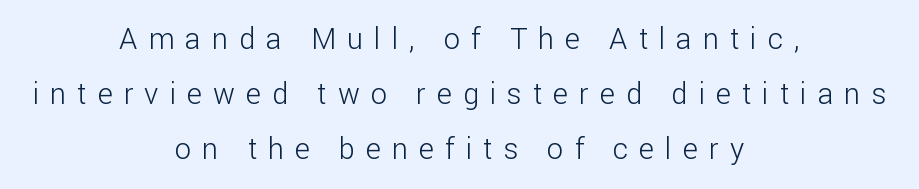
The image shows 29 px light sans-serif type, upright; set centered, line spacing 1.89x, unusually wide letter spacing (+0.38 em), not underlined; low stroke contrast and a medium x-height.
